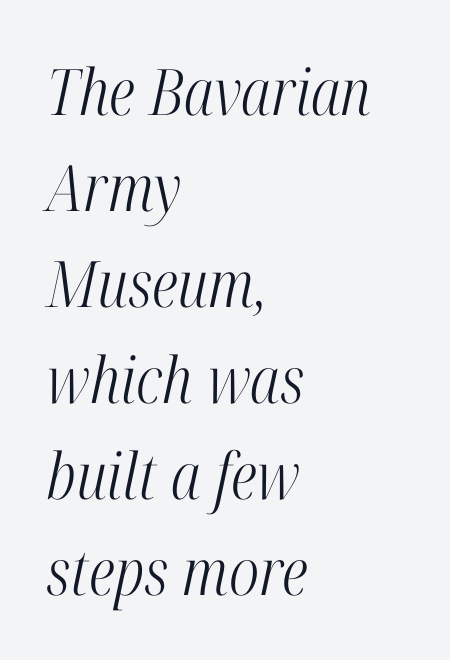
Q: Is the text bold? A: No.
Q: Is the text italic (slanted)? A: Yes, it leans right by about 12 degrees.
Q: Is the typeface a serif or a sans-serif typeface? A: Serif.
Q: Is the text underlined? A: No.
Q: How is the paragraph aligned? A: Left-aligned.
Q: Is the spacing between letters normal or unusually wide? A: Normal.
Q: Is the spacing between lines tight, normal or loose? A: Normal.
Q: Width (condensed, normal, or wide)? A: Condensed.
Q: Stroke contrast? A: High.
Q: x-height? A: Medium.
Q: Monospaced? A: No.
